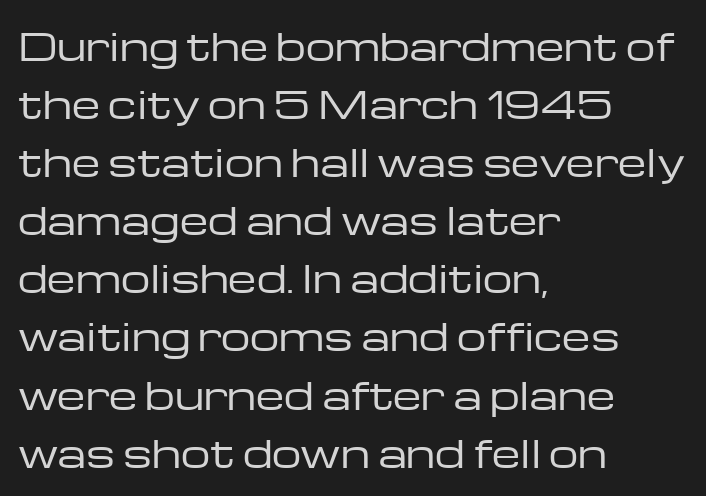
{"serif": "no", "italic": "no", "bold": "no", "weight": "regular", "width": "wide", "stroke_contrast": "low", "x_height": "medium", "monospaced": "no", "underline": "no", "align": "left", "line_spacing": "normal", "line_spacing_ratio": 1.57, "letter_spacing": "normal", "letter_spacing_em": 0.0, "glyph_px": 37}
